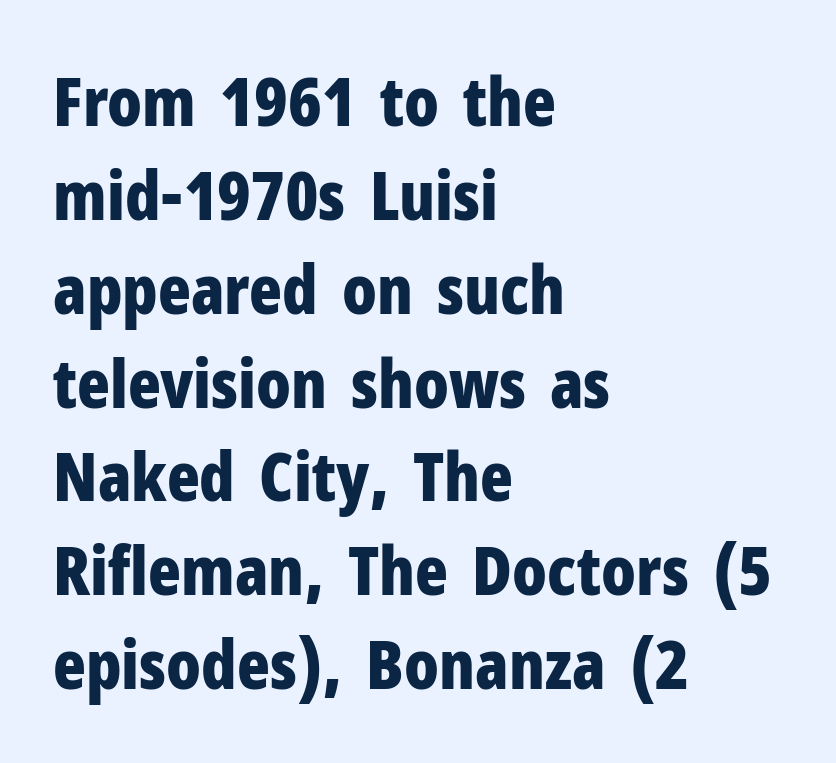
{"serif": "no", "italic": "no", "bold": "yes", "weight": "bold", "width": "condensed", "stroke_contrast": "low", "x_height": "medium", "monospaced": "no", "underline": "no", "align": "left", "line_spacing": "normal", "line_spacing_ratio": 1.38, "letter_spacing": "normal", "letter_spacing_em": 0.0, "glyph_px": 68}
